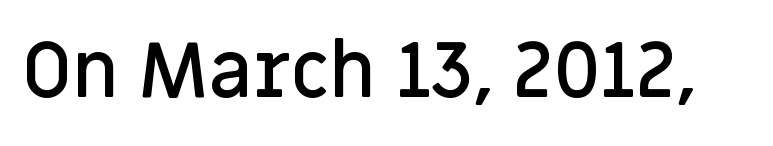
The image shows 77 px semibold sans-serif type, upright; set normal letter spacing, not underlined; low stroke contrast and a large x-height.
